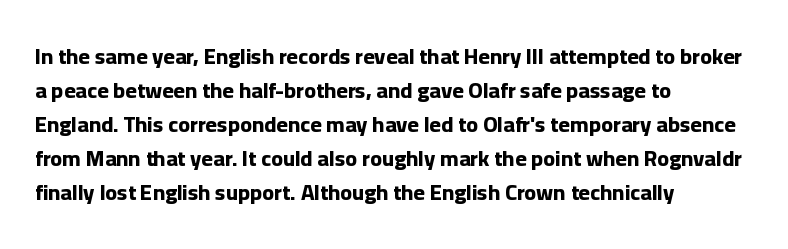
Q: Is the text bold? A: Yes.
Q: Is the text italic (slanted)? A: No, it is upright.
Q: Is the text underlined? A: No.
Q: How is the paragraph aligned? A: Left-aligned.
Q: Is the spacing between letters normal or unusually wide? A: Normal.
Q: Is the spacing between lines tight, normal or loose? A: Normal.
